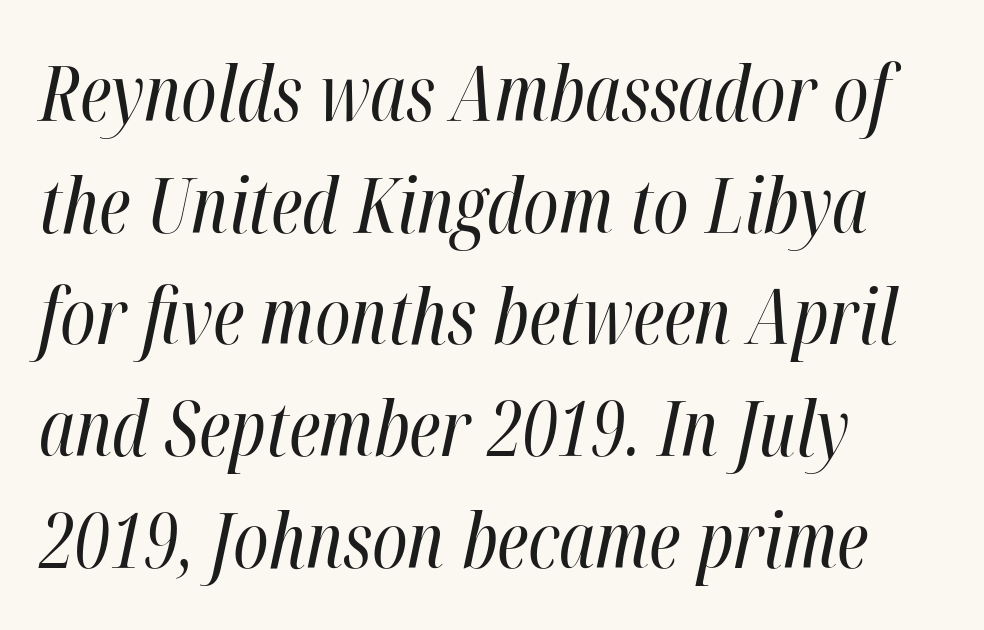
The image shows 76 px regular-weight, condensed type, italic (leaning right); set left-aligned, normal line spacing (1.47x), normal letter spacing, not underlined; high stroke contrast and a medium x-height.
